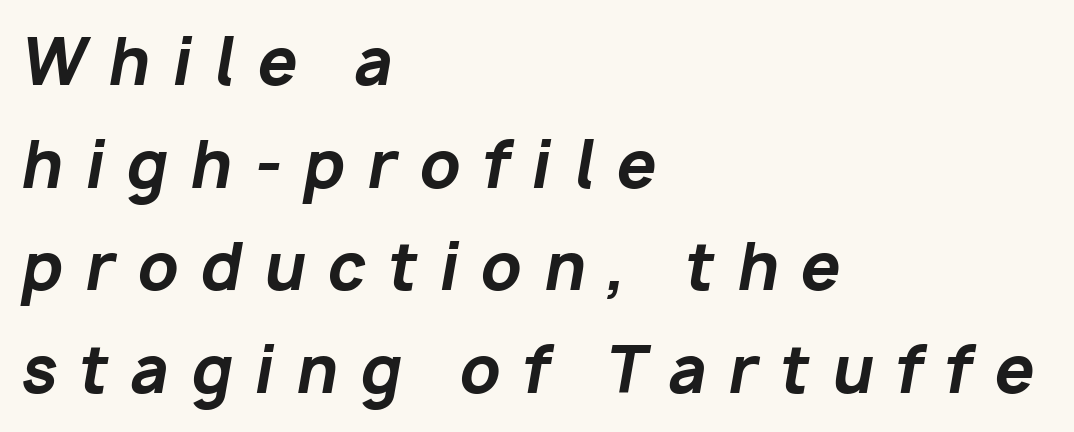
{"italic": "yes", "lean": "right", "slant_degrees": 10, "bold": "yes", "weight": "bold", "width": "normal", "stroke_contrast": "low", "x_height": "medium", "monospaced": "no", "underline": "no", "align": "left", "line_spacing": "normal", "line_spacing_ratio": 1.63, "letter_spacing": "wide", "letter_spacing_em": 0.35, "glyph_px": 63}
